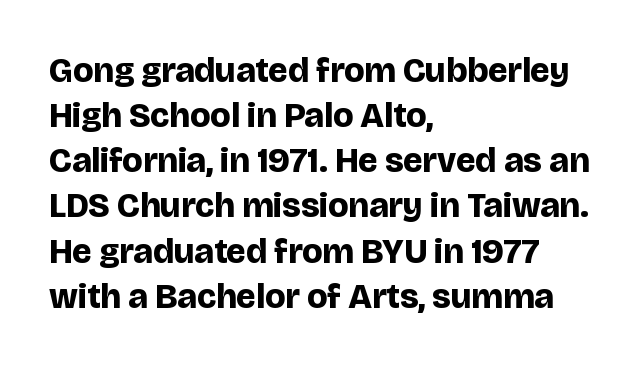
The image shows 35 px bold sans-serif type, upright; set left-aligned, normal line spacing (1.29x), normal letter spacing, not underlined; low stroke contrast and a large x-height.
